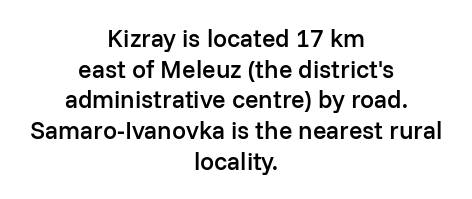
A bit beefed up — I'd call it semibold rather than bold. The area under the type is left untouched. When letters stand straight like this, we call the style roman or upright. The rendering positions every line midway between the sides.
